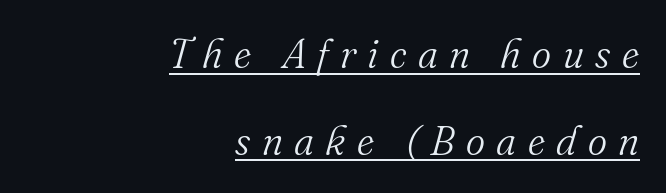
{"serif": "yes", "italic": "yes", "lean": "right", "slant_degrees": 16, "bold": "no", "weight": "light", "width": "normal", "stroke_contrast": "medium", "x_height": "small", "monospaced": "no", "underline": "yes", "align": "right", "line_spacing": "loose", "line_spacing_ratio": 2.11, "letter_spacing": "wide", "letter_spacing_em": 0.28, "glyph_px": 41}
